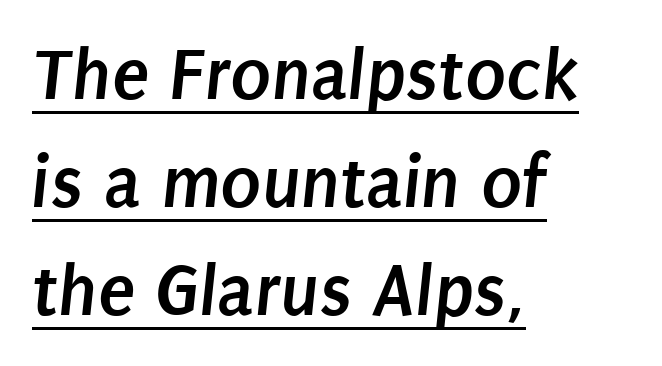
{"serif": "no", "bold": "yes", "weight": "semibold", "width": "condensed", "stroke_contrast": "low", "x_height": "large", "monospaced": "no", "underline": "yes", "align": "left", "line_spacing": "normal", "line_spacing_ratio": 1.42, "letter_spacing": "normal", "letter_spacing_em": 0.0, "glyph_px": 76}
